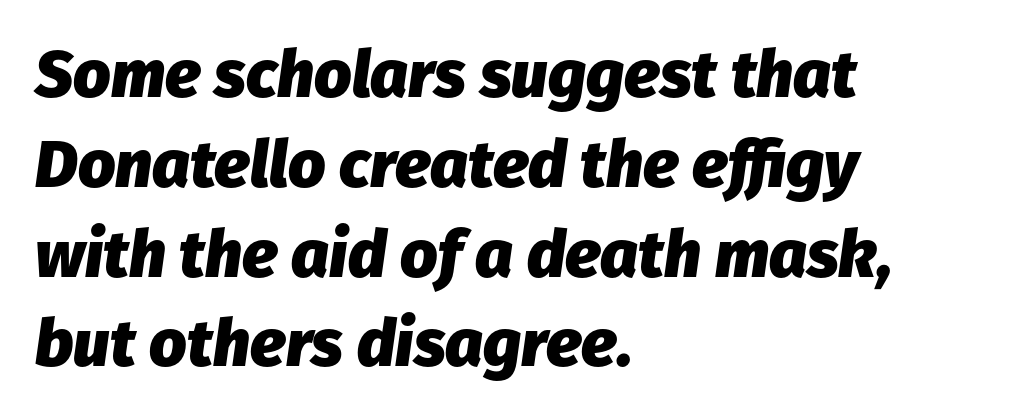
Q: Is the text bold? A: Yes.
Q: Is the text italic (slanted)? A: Yes, it leans right by about 8 degrees.
Q: Is the text underlined? A: No.
Q: How is the paragraph aligned? A: Left-aligned.
Q: Is the spacing between letters normal or unusually wide? A: Normal.
Q: Is the spacing between lines tight, normal or loose? A: Normal.
Q: Width (condensed, normal, or wide)? A: Normal.
Q: Stroke contrast? A: Low.
Q: x-height? A: Medium.
Q: Monospaced? A: No.
